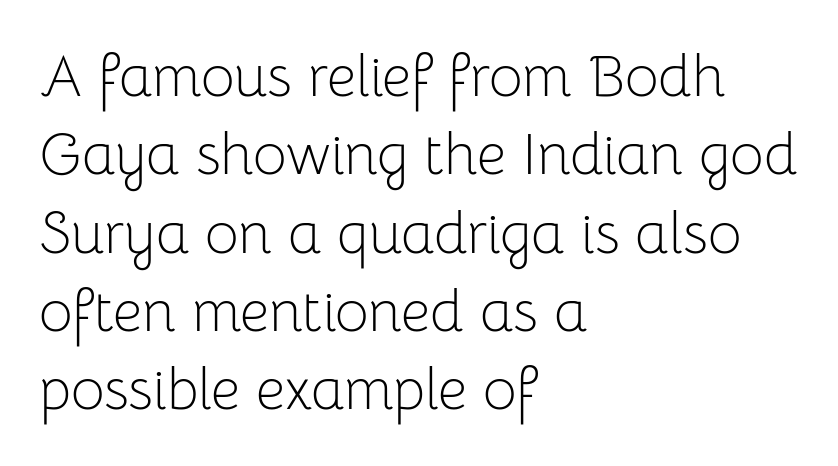
Spacing verdict: proportional, widths tailored to each character. Unbolded letterforms with no extra heft. The line texture is even and compact thanks to regular tracking. Each line starts at the same left margin while the right side varies.
